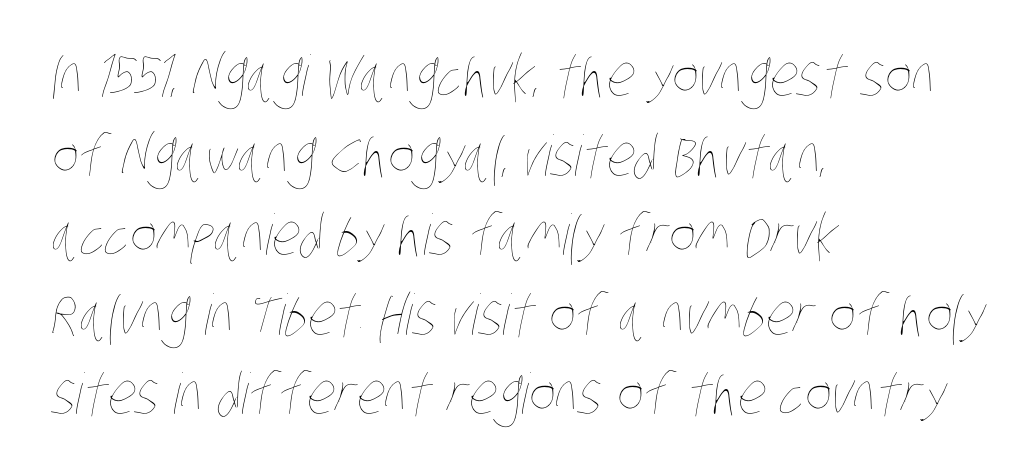
The zone under the glyphs is completely vacant. You could not count columns in this text — the font is proportionally spaced. Caption: face not bold, strokes unweighted. Is the letter spacing exaggerated? No — it looks like the ordinary default. Students, observe: this is what conventionally led text looks like.
